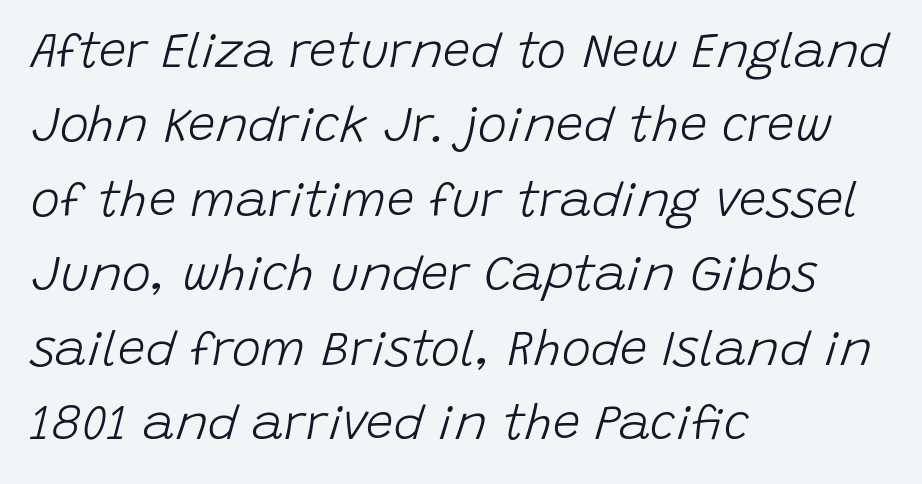
A quiet, ordinary-to-light weight characterises the typeface. Spacing verdict: proportional, widths tailored to each character. The leading is moderate, giving the passage an even texture. When letters slant like this, we call the style italic. Nothing unusual about the tracking: characters are spaced as the font intends. Check the space under the baseline: it is left empty.
